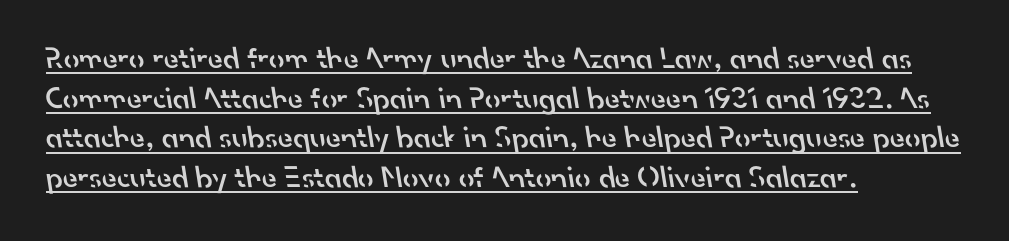
{"serif": "no", "bold": "semi", "weight": "semibold", "width": "normal", "stroke_contrast": "low", "x_height": "small", "monospaced": "no", "underline": "yes", "align": "left", "line_spacing": "normal", "line_spacing_ratio": 1.28, "letter_spacing": "normal", "letter_spacing_em": 0.0, "glyph_px": 31}
